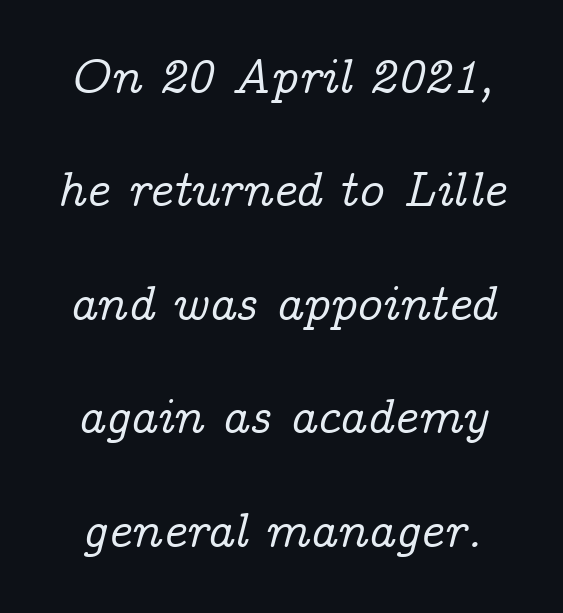
Q: Is the text italic (slanted)? A: Yes, it leans right by about 14 degrees.
Q: Is the typeface a serif or a sans-serif typeface? A: Serif.
Q: Is the text underlined? A: No.
Q: Is the spacing between letters normal or unusually wide? A: Normal.
Q: Is the spacing between lines tight, normal or loose? A: Loose.
Q: Width (condensed, normal, or wide)? A: Normal.
Q: Stroke contrast? A: Low.
Q: x-height? A: Medium.
Q: Monospaced? A: No.
